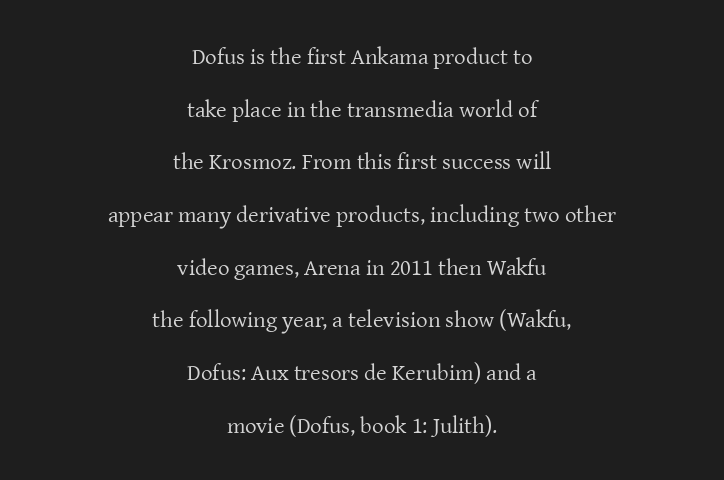
The image shows 23 px text type, upright; set centered, loose line spacing (2.29x), normal letter spacing, not underlined.
